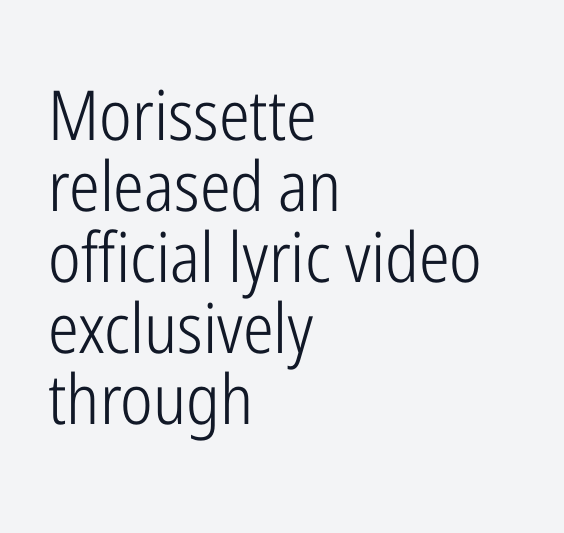
{"serif": "no", "italic": "no", "bold": "no", "weight": "light", "width": "condensed", "stroke_contrast": "low", "x_height": "medium", "monospaced": "no", "underline": "no", "align": "left", "line_spacing": "tight", "line_spacing_ratio": 1.03, "letter_spacing": "normal", "letter_spacing_em": 0.0, "glyph_px": 69}
